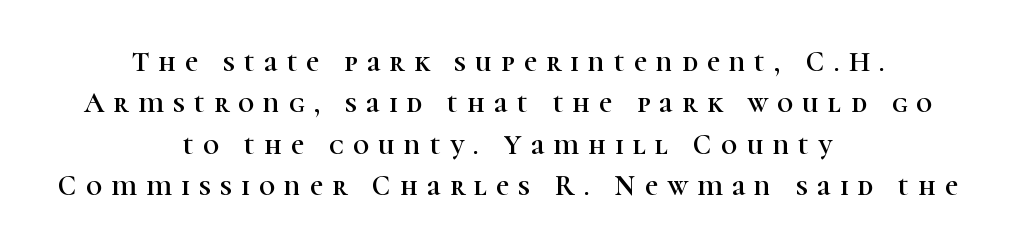
{"serif": "yes", "italic": "no", "width": "normal", "stroke_contrast": "high", "x_height": "medium", "monospaced": "no", "underline": "no", "align": "center", "line_spacing": "normal", "line_spacing_ratio": 1.48, "letter_spacing": "wide", "letter_spacing_em": 0.33, "glyph_px": 28}
